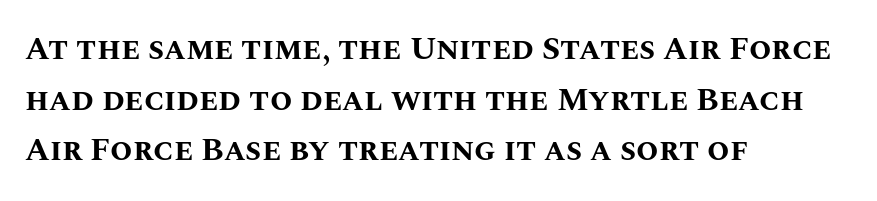
The image shows 32 px bold type, upright; set left-aligned, normal line spacing (1.58x), normal letter spacing, not underlined; medium stroke contrast and a large x-height.
